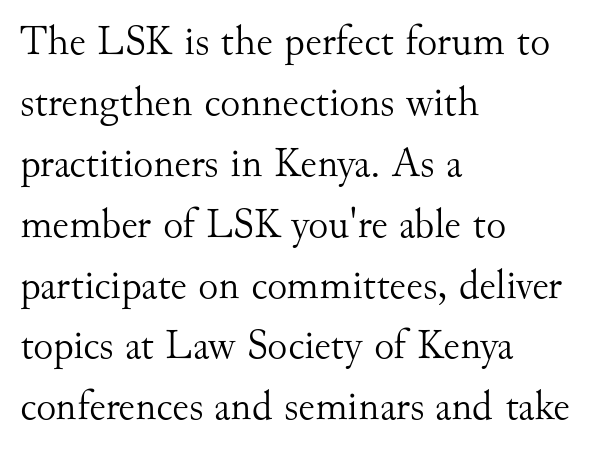
Looks like regular typesetting: each glyph gets only the width it needs. No word sits above an underline. Letter spacing: default. Vertical spacing — default. The ragged edge is on the right, which tells us the setting is flush left.
